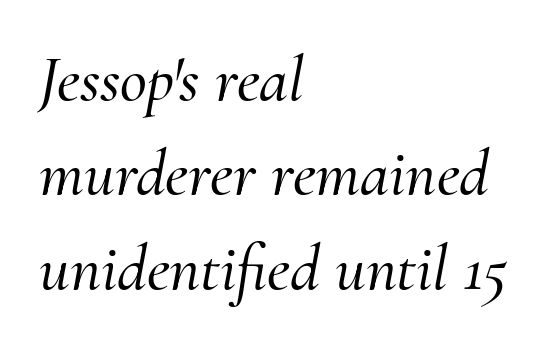
This sample has the flowing, uneven cadence of proportional lettering. The whole block is typeset with a tilt. Leading: standard. Stroke terminals: seriffed. The text block is weighted toward the left margin, trailing off unevenly rightward.
